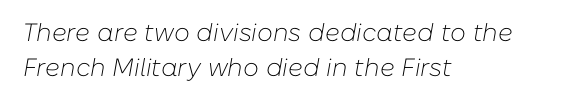
Q: Is the text bold? A: No.
Q: Is the text italic (slanted)? A: Yes, it leans right by about 10 degrees.
Q: Is the text underlined? A: No.
Q: How is the paragraph aligned? A: Left-aligned.
Q: Is the spacing between letters normal or unusually wide? A: Normal.
Q: Is the spacing between lines tight, normal or loose? A: Normal.
